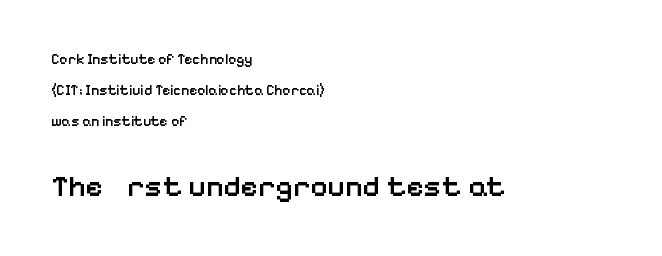
The image shows 30 px semibold sans-serif type, upright; set left-aligned, loose line spacing (2.21x), normal letter spacing, not underlined; the second (bottom) block is 2.14x larger; low stroke contrast and a medium x-height.
